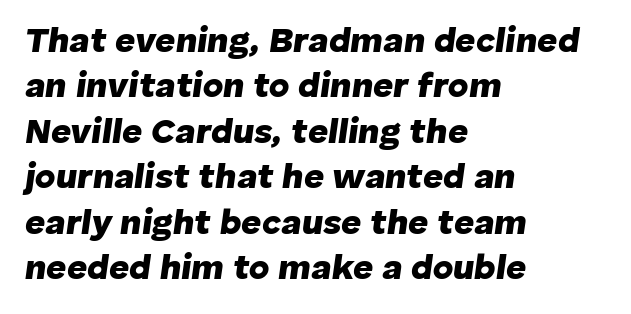
The line-height multiplier appears to be the usual default. Character widths vary here, with narrow letters taking less room than wide ones. A typesetter would call this zero additional tracking. Honestly, there is no underline to notice here at all.
